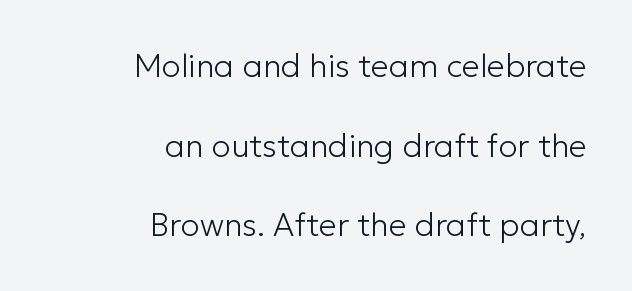
The image shows 32 px light sans-serif type, upright; set right-aligned, loose line spacing (2.49x), normal letter spacing, not underlined; low stroke contrast and a medium x-height.
